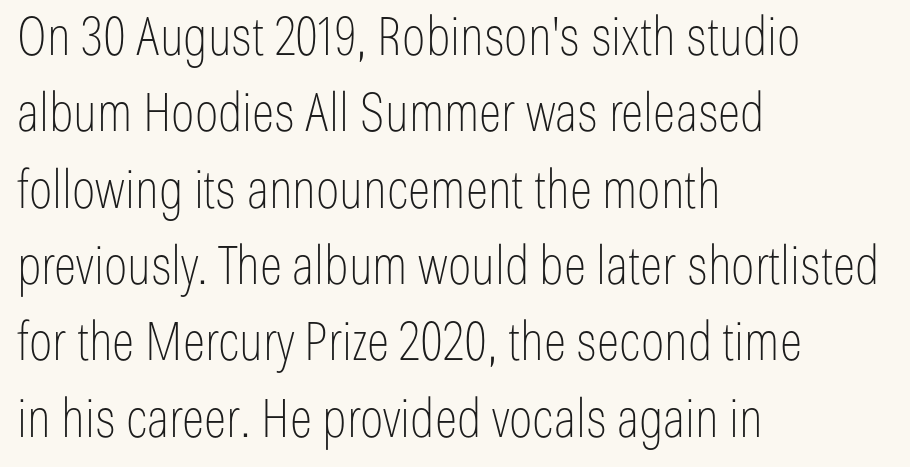
{"serif": "no", "italic": "no", "bold": "no", "weight": "thin", "width": "condensed", "stroke_contrast": "low", "x_height": "medium", "monospaced": "no", "underline": "no", "align": "left", "line_spacing": "normal", "line_spacing_ratio": 1.44, "letter_spacing": "normal", "letter_spacing_em": 0.0, "glyph_px": 53}
